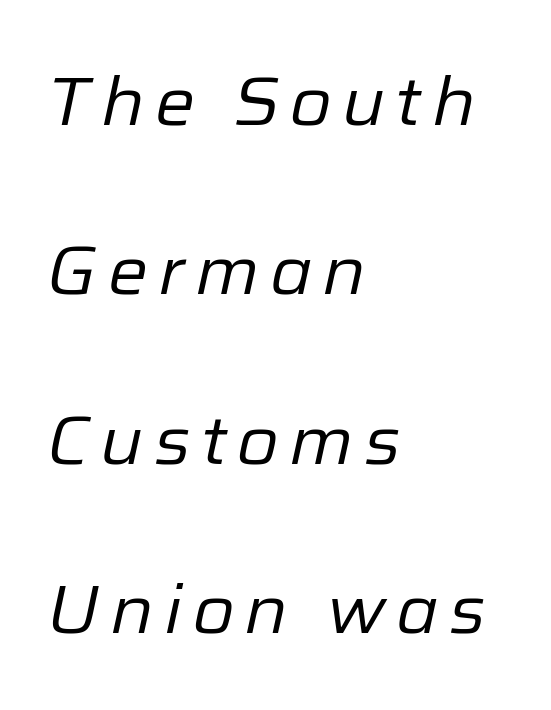
The image shows 68 px regular-weight type, italic (leaning right); set left-aligned, loose line spacing (2.49x), not underlined; low stroke contrast and a medium x-height.
